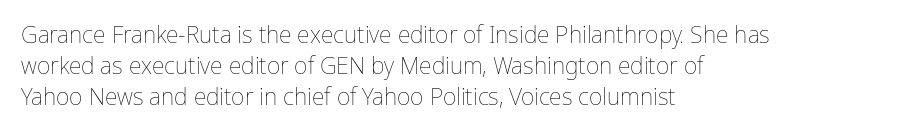
Posture: upright roman. The ragged edge is on the right, which tells us the setting is flush left. Reading down the column, the eye jumps a familiar distance to each next line. The specimen omits any rule beneath the text block's lines. The face looks like a standard text weight, possibly lighter.
